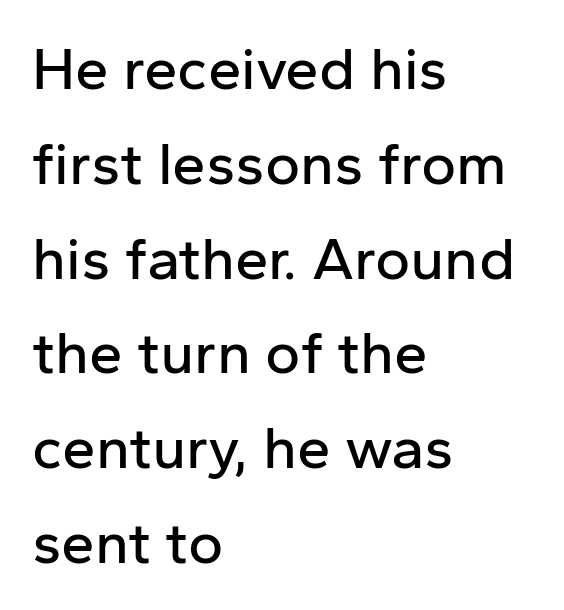
A normal amount of white space separates one row of letters from the next. Plain, unruled lines of type. The letters carry no serifs — their stems end cleanly without finishing strokes. The letters stand upright; this is a roman face.
